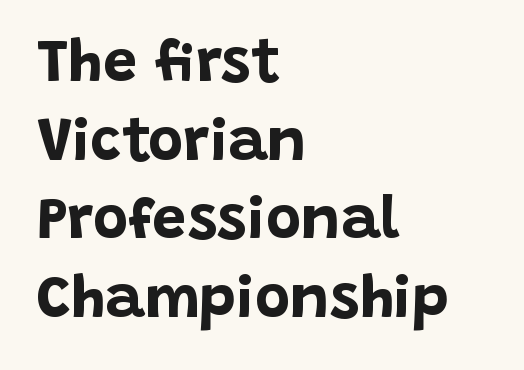
The image shows 60 px bold sans-serif type, upright; set left-aligned, normal line spacing (1.31x), normal letter spacing, not underlined; low stroke contrast and a large x-height.
